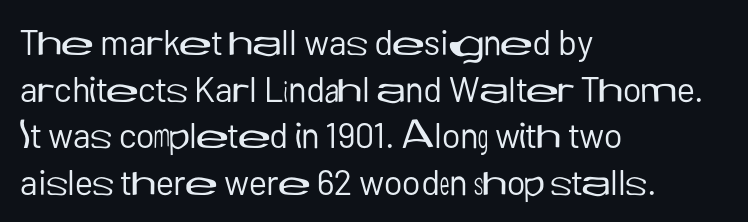
The passage is arranged the way most books set body copy — flush left. No word sits above an underline. Designer's note — italics off, roman on. These lines are rendered in a variable-pitch font.
